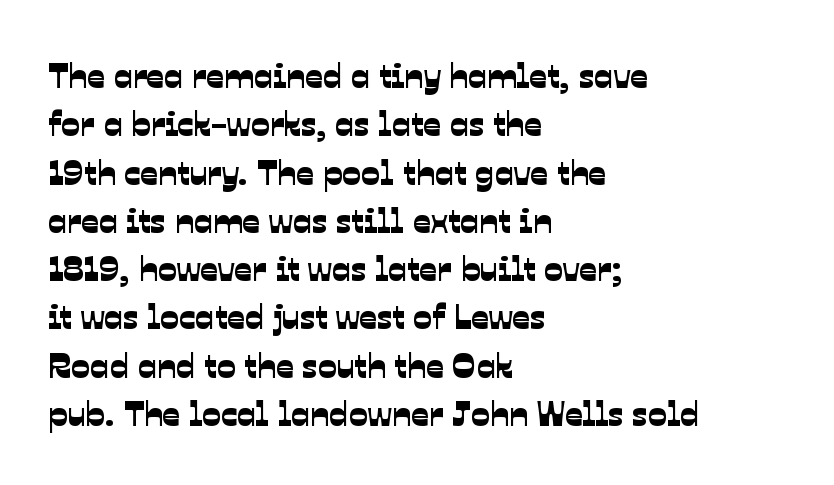
The image shows 35 px sans-serif type; set left-aligned, normal line spacing (1.38x), normal letter spacing, not underlined; low stroke contrast and a medium x-height.
